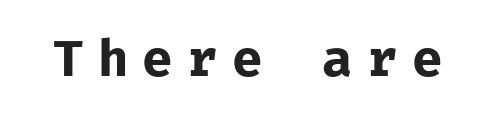
Q: Is the text bold? A: Yes.
Q: Is the text italic (slanted)? A: No, it is upright.
Q: Is the typeface a serif or a sans-serif typeface? A: Sans-serif.
Q: Is the text underlined? A: No.
Q: Is the spacing between letters normal or unusually wide? A: Unusually wide.
Q: Width (condensed, normal, or wide)? A: Normal.
Q: Stroke contrast? A: Low.
Q: x-height? A: Medium.
Q: Monospaced? A: Yes.
